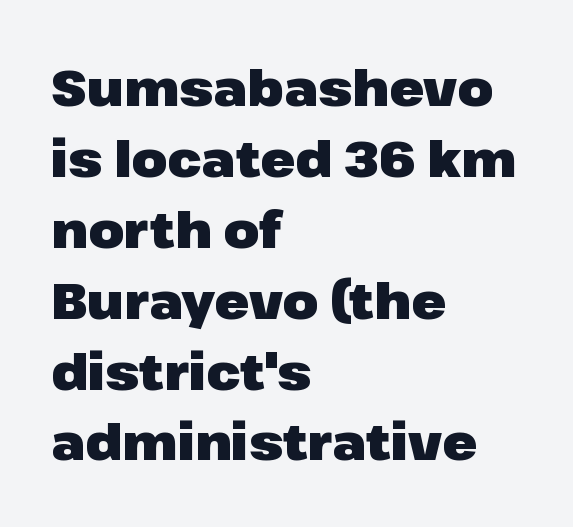
Q: Is the text bold? A: Yes.
Q: Is the text italic (slanted)? A: No, it is upright.
Q: Is the typeface a serif or a sans-serif typeface? A: Sans-serif.
Q: Is the text underlined? A: No.
Q: How is the paragraph aligned? A: Left-aligned.
Q: Is the spacing between letters normal or unusually wide? A: Normal.
Q: Is the spacing between lines tight, normal or loose? A: Normal.
Q: Width (condensed, normal, or wide)? A: Normal.
Q: Stroke contrast? A: Low.
Q: x-height? A: Medium.
Q: Monospaced? A: No.
